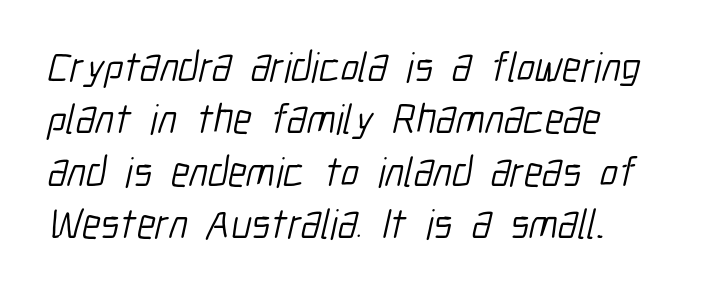
Type without underlining. A quiet, ordinary-to-light weight characterises the typeface. Examine the stroke ends and you'll find no serifs. A typesetter would call this zero additional tracking. The text block is weighted toward the left margin, trailing off unevenly rightward.
